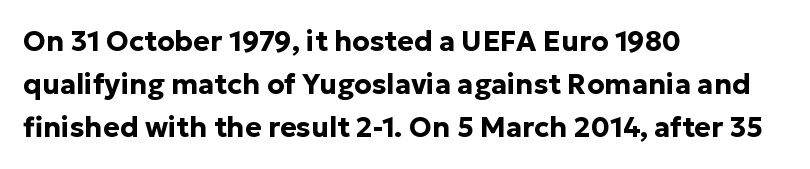
The image shows 28 px bold sans-serif type, upright; set left-aligned, normal line spacing (1.54x), normal letter spacing, not underlined; low stroke contrast and a medium x-height.
